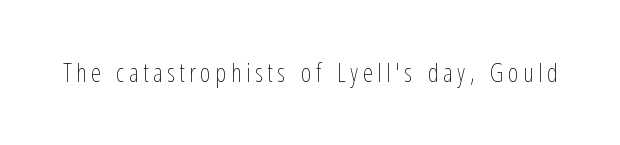
The image shows 25 px text type, upright; set not underlined.
